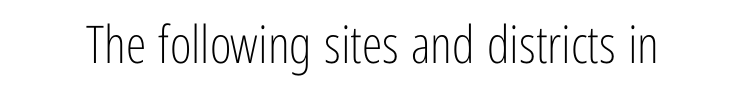
{"serif": "no", "italic": "no", "bold": "no", "weight": "light", "width": "condensed", "stroke_contrast": "low", "x_height": "medium", "monospaced": "no", "underline": "no", "letter_spacing": "normal", "letter_spacing_em": 0.0, "glyph_px": 52}
